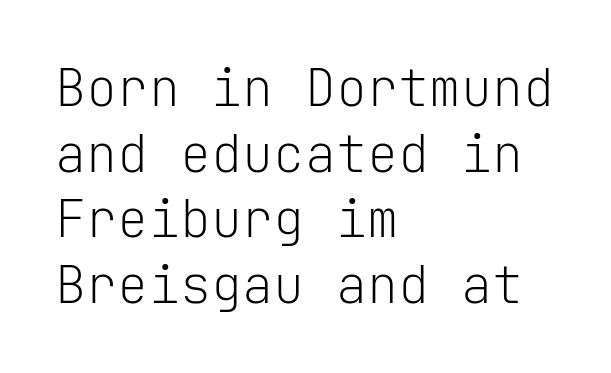
Q: Is the text bold? A: No.
Q: Is the text italic (slanted)? A: No, it is upright.
Q: Is the typeface a serif or a sans-serif typeface? A: Sans-serif.
Q: Is the text underlined? A: No.
Q: How is the paragraph aligned? A: Left-aligned.
Q: Is the spacing between letters normal or unusually wide? A: Normal.
Q: Is the spacing between lines tight, normal or loose? A: Normal.
Q: Width (condensed, normal, or wide)? A: Normal.
Q: Stroke contrast? A: Low.
Q: x-height? A: Medium.
Q: Monospaced? A: Yes.
